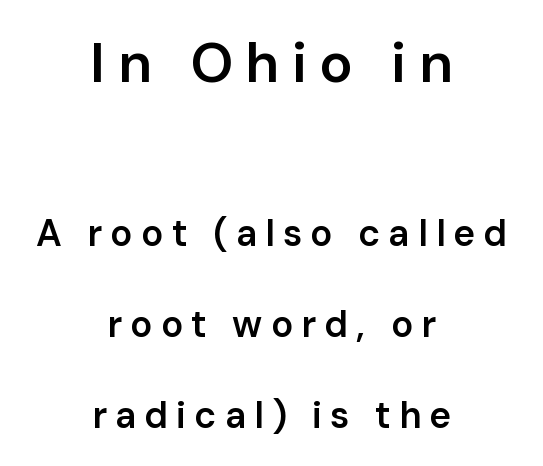
The image shows 56 px semibold sans-serif type, upright; set centered, loose line spacing (2.46x), unusually wide letter spacing (+0.22 em), not underlined; the first (top) block is 1.51x larger; low stroke contrast and a medium x-height.
